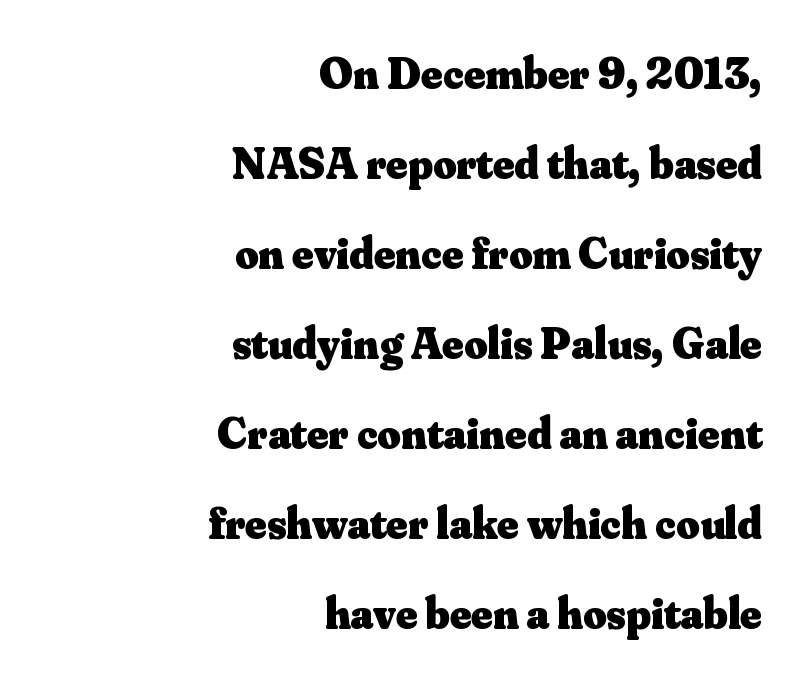
The image shows 45 px heavy serif type, upright; set right-aligned, loose line spacing (2.0x), normal letter spacing, not underlined; medium stroke contrast and a small x-height.
